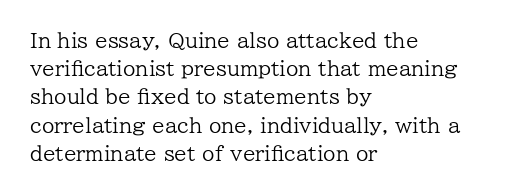
Q: Is the text bold? A: No.
Q: Is the text italic (slanted)? A: No, it is upright.
Q: Is the text underlined? A: No.
Q: How is the paragraph aligned? A: Left-aligned.
Q: Is the spacing between letters normal or unusually wide? A: Normal.
Q: Is the spacing between lines tight, normal or loose? A: Normal.
